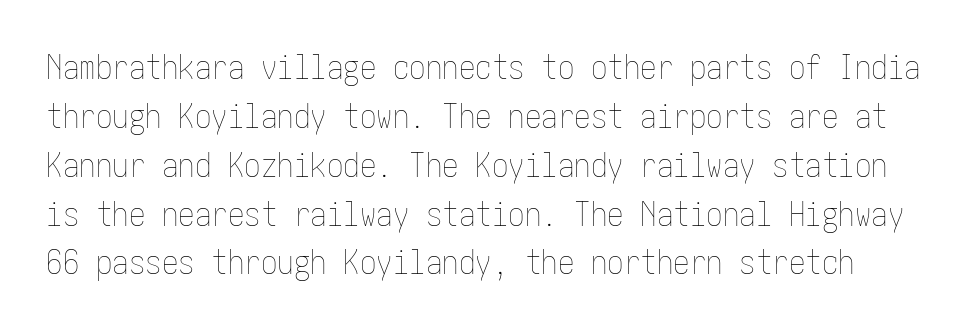
Q: Is the text bold? A: No.
Q: Is the text italic (slanted)? A: No, it is upright.
Q: Is the text underlined? A: No.
Q: Is the spacing between letters normal or unusually wide? A: Normal.
Q: Is the spacing between lines tight, normal or loose? A: Normal.
Q: Width (condensed, normal, or wide)? A: Condensed.
Q: Stroke contrast? A: Low.
Q: x-height? A: Medium.
